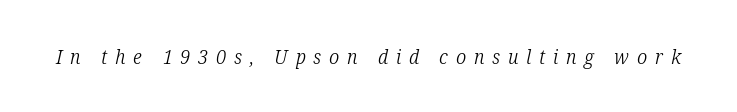
This is oblique type, the kind used for emphasis or titles. There is plenty of visible air inserted between adjacent glyphs. The area under the type is left untouched. Heaviness? Minimal to ordinary, like unemphasized prose.
